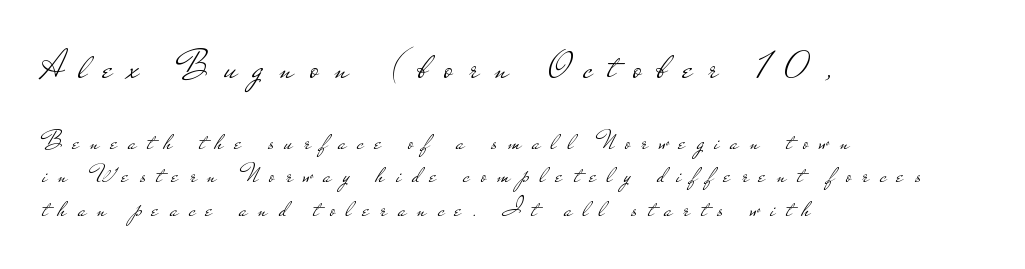
The image shows 40 px light, wide sans-serif type; set left-aligned, line spacing 1.24x, unusually wide letter spacing (+0.41 em), not underlined; the first (top) block is 1.48x larger; low stroke contrast and a small x-height.
